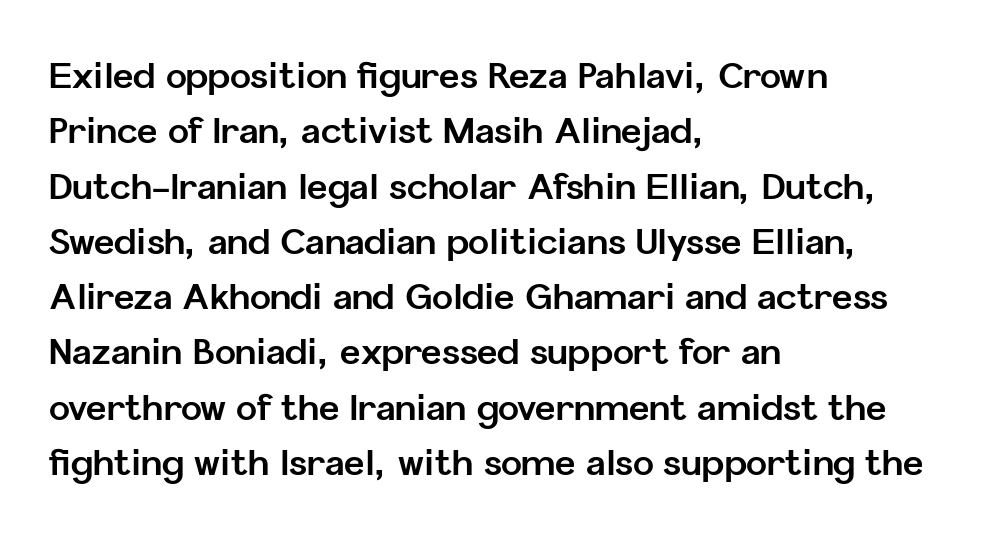
{"serif": "no", "italic": "no", "bold": "yes", "weight": "bold", "width": "normal", "stroke_contrast": "low", "x_height": "medium", "monospaced": "no", "underline": "no", "align": "left", "line_spacing": "normal", "line_spacing_ratio": 1.58, "letter_spacing": "normal", "letter_spacing_em": 0.0, "glyph_px": 35}
